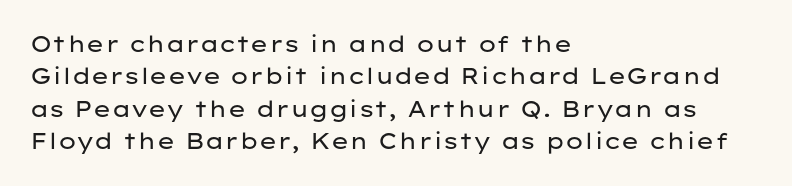
Q: Is the text bold? A: No.
Q: Is the text italic (slanted)? A: No, it is upright.
Q: Is the text underlined? A: No.
Q: How is the paragraph aligned? A: Left-aligned.
Q: Is the spacing between letters normal or unusually wide? A: Normal.
Q: Is the spacing between lines tight, normal or loose? A: Normal.
